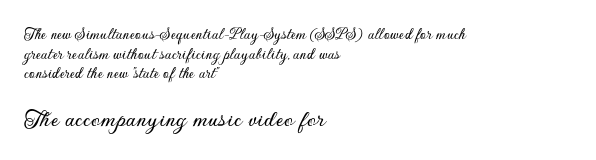
Short note: letters normally spaced. The space between consecutive lines is stingy. Look at the glyph heights: the lower group is clearly the bigger setting. Underline: absent. The rag falls on the right side of this text block.
